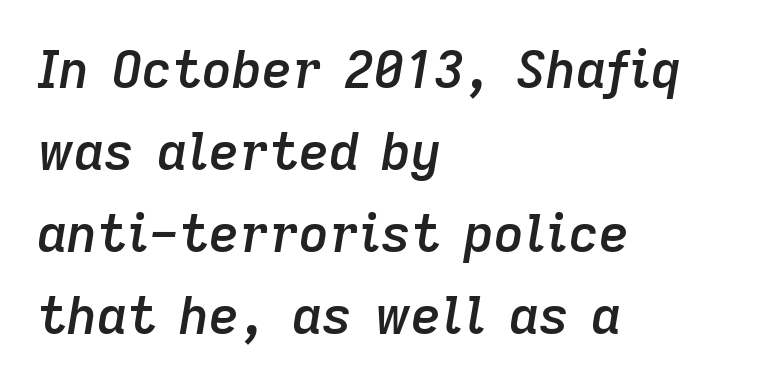
{"italic": "yes", "lean": "right", "slant_degrees": 9, "bold": "semi", "weight": "semibold", "width": "normal", "stroke_contrast": "low", "x_height": "medium", "monospaced": "no", "underline": "no", "align": "left", "line_spacing": "normal", "line_spacing_ratio": 1.58, "letter_spacing": "normal", "letter_spacing_em": 0.0, "glyph_px": 52}
